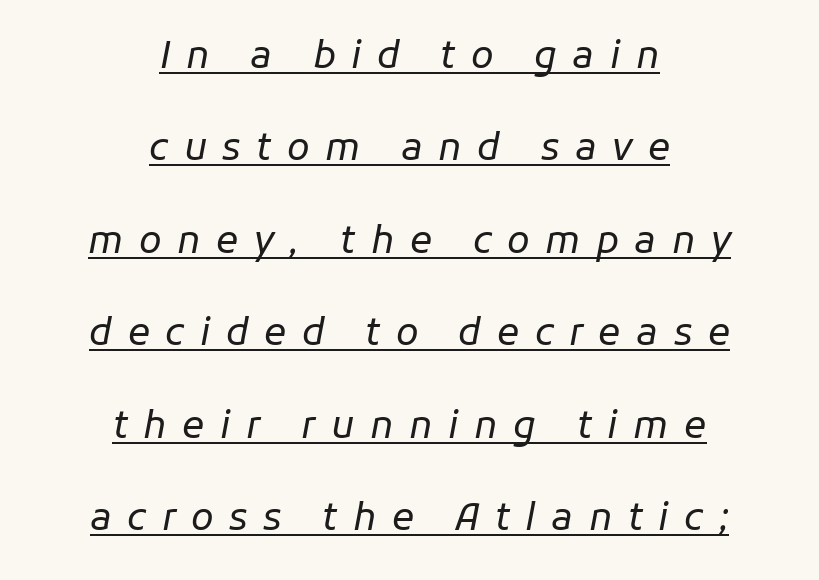
These characters rest on top of a visible drawn line. Summary of vertical rhythm: relaxed, with wide interline spacing. This is oblique type, the kind used for emphasis or titles. Here the glyphs are tracked loosely, breaking word shapes into spaced letters.
